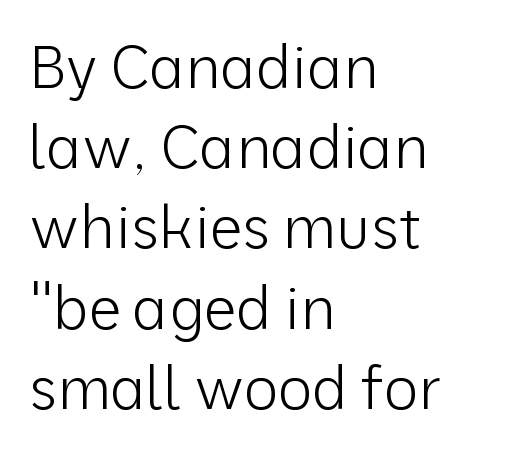
Glance below the letters and you will spot only blank space. Does the lettering tilt? It doesn't — this is upright. Visually the block forms a straight wall on the left and a jagged coastline on the right. This sample uses plain, unmodified letter spacing.
